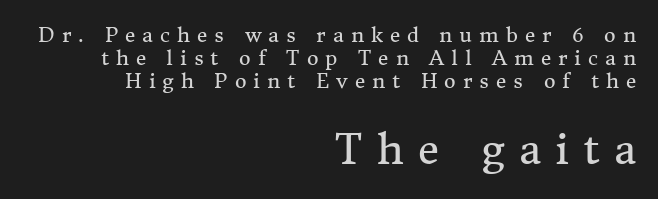
The image shows 41 px regular-weight serif type, upright; set right-aligned, tight line spacing (1.14x), unusually wide letter spacing (+0.35 em), not underlined; the second (bottom) block is 2.05x larger; medium stroke contrast and a medium x-height.
